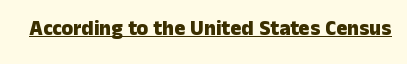
Q: Is the text bold? A: Yes.
Q: Is the text italic (slanted)? A: No, it is upright.
Q: Is the text underlined? A: Yes.
Q: Is the spacing between letters normal or unusually wide? A: Normal.
